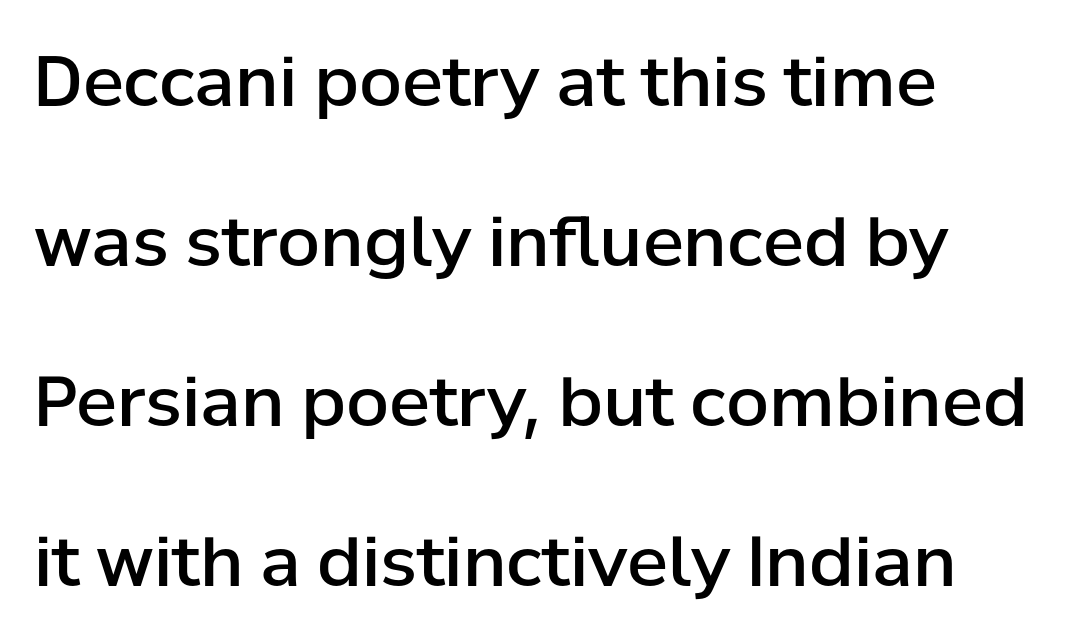
The image shows 69 px semibold sans-serif type, upright; set left-aligned, loose line spacing (2.32x), normal letter spacing, not underlined; low stroke contrast and a medium x-height.
